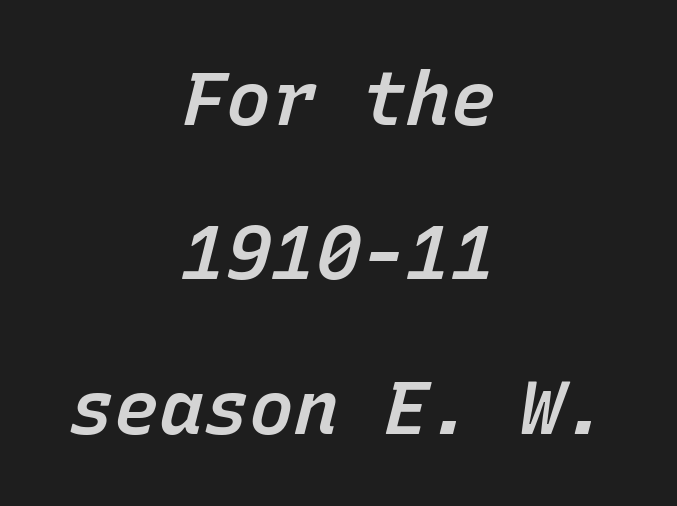
The image shows 75 px semibold type, italic (leaning right), monospaced; set centered, loose line spacing (2.06x), normal letter spacing, not underlined; low stroke contrast and a medium x-height.
